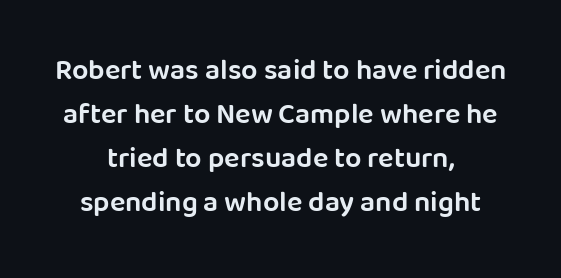
{"serif": "no", "italic": "no", "bold": "semi", "weight": "semibold", "width": "normal", "stroke_contrast": "low", "x_height": "large", "monospaced": "no", "underline": "no", "align": "center", "line_spacing": "normal", "line_spacing_ratio": 1.52, "letter_spacing": "normal", "letter_spacing_em": 0.0, "glyph_px": 29}
